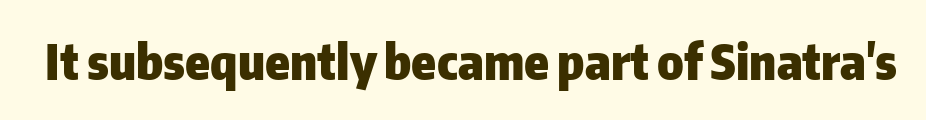
{"serif": "no", "italic": "no", "bold": "yes", "weight": "heavy", "width": "normal", "stroke_contrast": "low", "x_height": "medium", "monospaced": "no", "underline": "no", "letter_spacing": "normal", "letter_spacing_em": 0.0, "glyph_px": 49}
